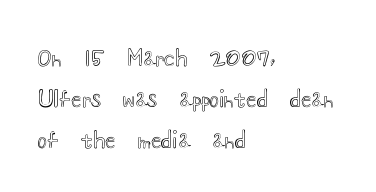
{"italic": "no", "underline": "no", "align": "left", "line_spacing_ratio": 1.87, "letter_spacing": "normal", "letter_spacing_em": 0.0, "glyph_px": 22}
